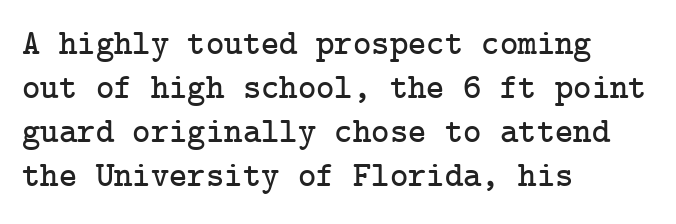
{"serif": "yes", "italic": "no", "width": "normal", "stroke_contrast": "low", "x_height": "medium", "underline": "no", "align": "left", "line_spacing": "normal", "line_spacing_ratio": 1.26, "letter_spacing": "normal", "letter_spacing_em": 0.0, "glyph_px": 35}
